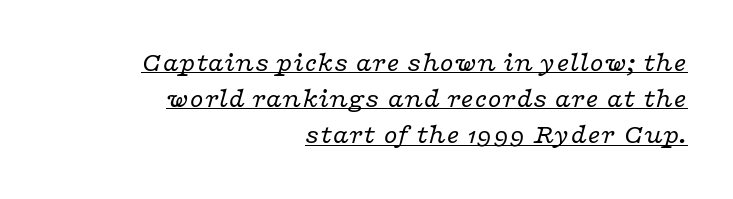
The letters look calm and open, with moderate or lighter stems. Is there much room between lines? A standard amount, neither cramped nor airy. Does the lettering tilt? It does — this is italic. Each line ends at the same right margin while the left side varies.
